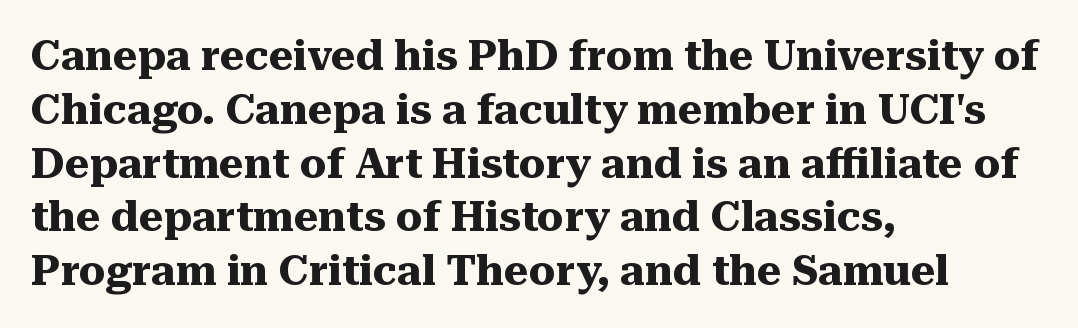
Q: Is the text bold? A: Yes.
Q: Is the text italic (slanted)? A: No, it is upright.
Q: Is the typeface a serif or a sans-serif typeface? A: Serif.
Q: Is the text underlined? A: No.
Q: How is the paragraph aligned? A: Left-aligned.
Q: Is the spacing between letters normal or unusually wide? A: Normal.
Q: Is the spacing between lines tight, normal or loose? A: Normal.
Q: Width (condensed, normal, or wide)? A: Normal.
Q: Stroke contrast? A: Medium.
Q: x-height? A: Medium.
Q: Monospaced? A: No.
